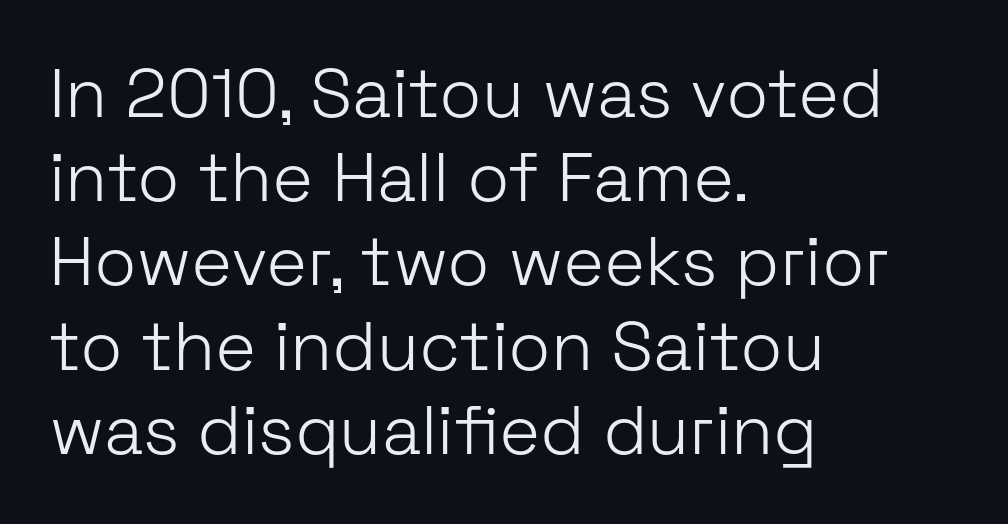
Q: Is the text bold? A: No.
Q: Is the text italic (slanted)? A: No, it is upright.
Q: Is the typeface a serif or a sans-serif typeface? A: Sans-serif.
Q: Is the text underlined? A: No.
Q: How is the paragraph aligned? A: Left-aligned.
Q: Is the spacing between letters normal or unusually wide? A: Normal.
Q: Width (condensed, normal, or wide)? A: Normal.
Q: Stroke contrast? A: Low.
Q: x-height? A: Medium.
Q: Monospaced? A: No.
